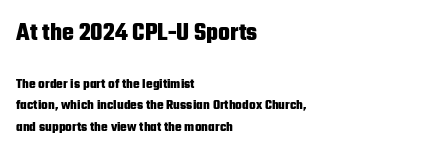
This sample uses an upright cut, with every glyph sitting square on the baseline. The passage shown is emphatically bold. Top chunk: large. Bottom chunk: small. Horizontally, the lines are justified to the leading edge only. Spacing between characters is what you'd get straight out of the box. No word sits above an underline.
